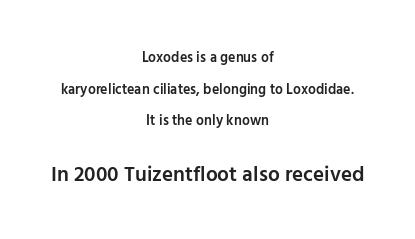
The image shows 21 px text type, upright; set centered, loose line spacing (2.26x), normal letter spacing, not underlined; the second (bottom) block is 1.5x larger.
